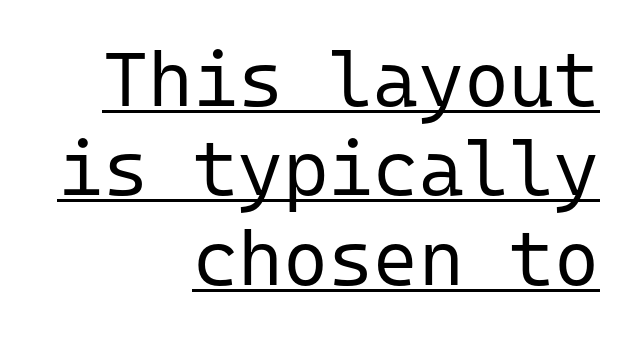
The image shows 77 px regular-weight sans-serif type, upright, monospaced; set right-aligned, line spacing 1.16x, normal letter spacing, underlined; low stroke contrast and a medium x-height.
